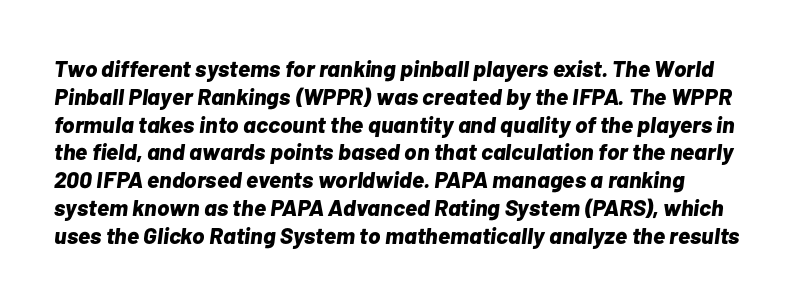
Anything drawn beneath the words? Only blank space. As a designer I'd log this as weight 700, bold. Is the type slanted? Yes — the strokes lean at a clear angle. The paragraph has a hard left edge and a soft right edge. The letters sit at their default tracking, neither squeezed nor spread.
